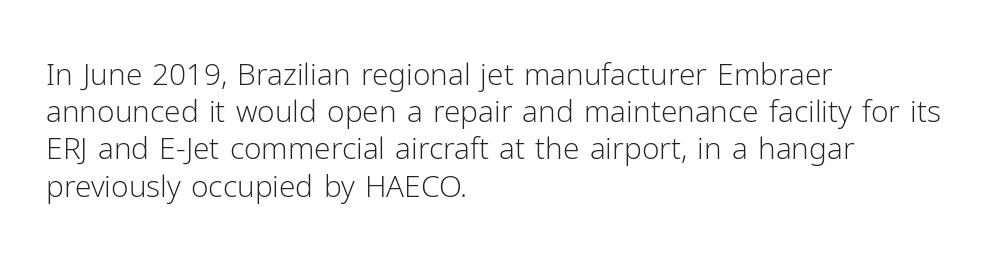
The image shows 30 px light sans-serif type, upright; set left-aligned, line spacing 1.24x, normal letter spacing, not underlined; low stroke contrast and a medium x-height.
